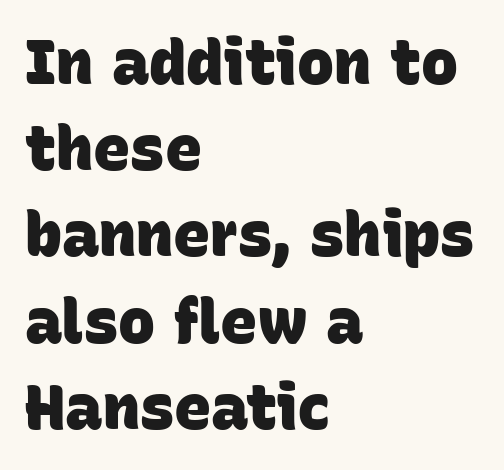
{"serif": "no", "bold": "yes", "weight": "heavy", "width": "normal", "stroke_contrast": "low", "x_height": "large", "monospaced": "no", "underline": "no", "align": "left", "line_spacing": "normal", "line_spacing_ratio": 1.39, "letter_spacing": "normal", "letter_spacing_em": 0.0, "glyph_px": 62}
